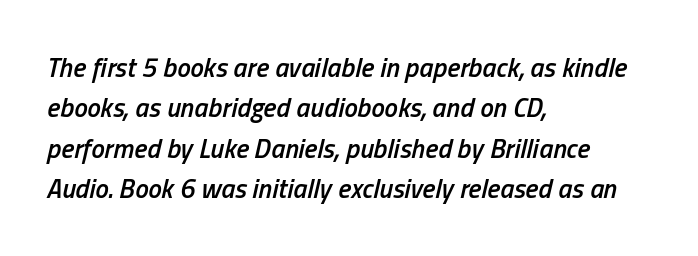
The passage is arranged the way most books set body copy — flush left. The typography opts for an oblique posture over an upright one. The glyphs are unaccompanied by any horizontal stroke below them. Set as a demibold, roughly 600 on the weight scale. What stands out about the letter spacing? Nothing — it is the standard amount. This block has exactly the height ordinary leading produces.
